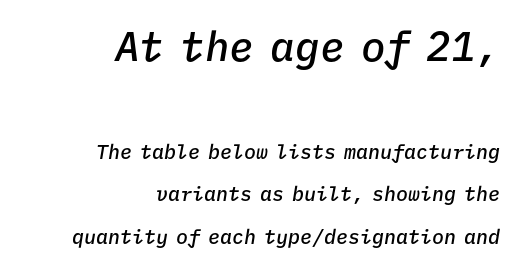
The image shows 41 px semibold type, italic (leaning right), monospaced; set right-aligned, loose line spacing (2.12x), normal letter spacing, not underlined; the first (top) block is 2.05x larger; low stroke contrast and a medium x-height.
